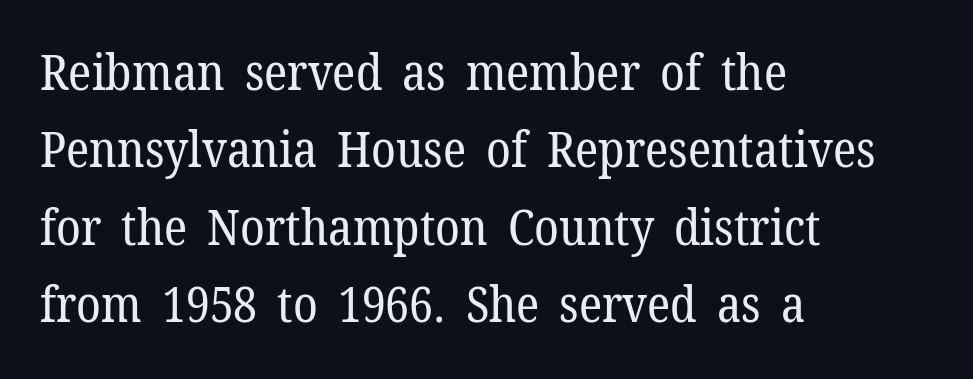
The image shows 50 px regular-weight serif type, upright; set left-aligned, normal line spacing (1.55x), normal letter spacing, not underlined; low stroke contrast and a medium x-height.
